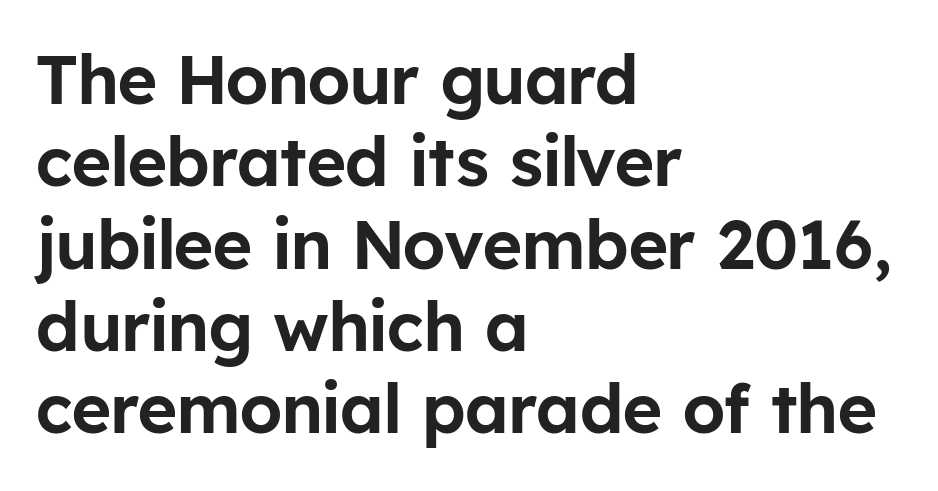
The image shows 68 px sans-serif type, upright; set left-aligned, line spacing 1.21x, normal letter spacing, not underlined; low stroke contrast and a medium x-height.
